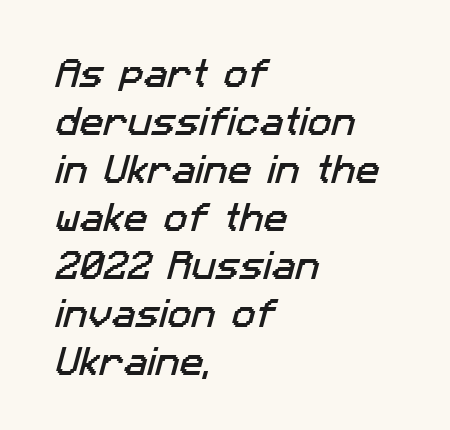
Q: Is the typeface a serif or a sans-serif typeface? A: Sans-serif.
Q: Is the text underlined? A: No.
Q: How is the paragraph aligned? A: Left-aligned.
Q: Is the spacing between letters normal or unusually wide? A: Normal.
Q: Is the spacing between lines tight, normal or loose? A: Normal.
Q: Width (condensed, normal, or wide)? A: Normal.
Q: Stroke contrast? A: Low.
Q: x-height? A: Medium.
Q: Monospaced? A: No.
